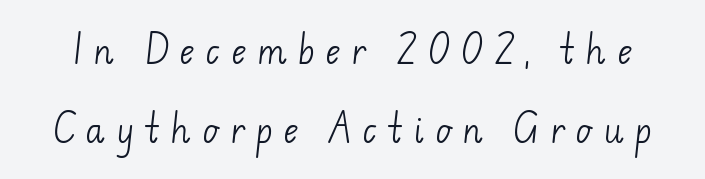
Q: Is the text bold? A: No.
Q: Is the typeface a serif or a sans-serif typeface? A: Sans-serif.
Q: Is the text underlined? A: No.
Q: Is the spacing between letters normal or unusually wide? A: Unusually wide.
Q: Is the spacing between lines tight, normal or loose? A: Loose.
Q: Width (condensed, normal, or wide)? A: Normal.
Q: Stroke contrast? A: Low.
Q: x-height? A: Small.
Q: Monospaced? A: No.
